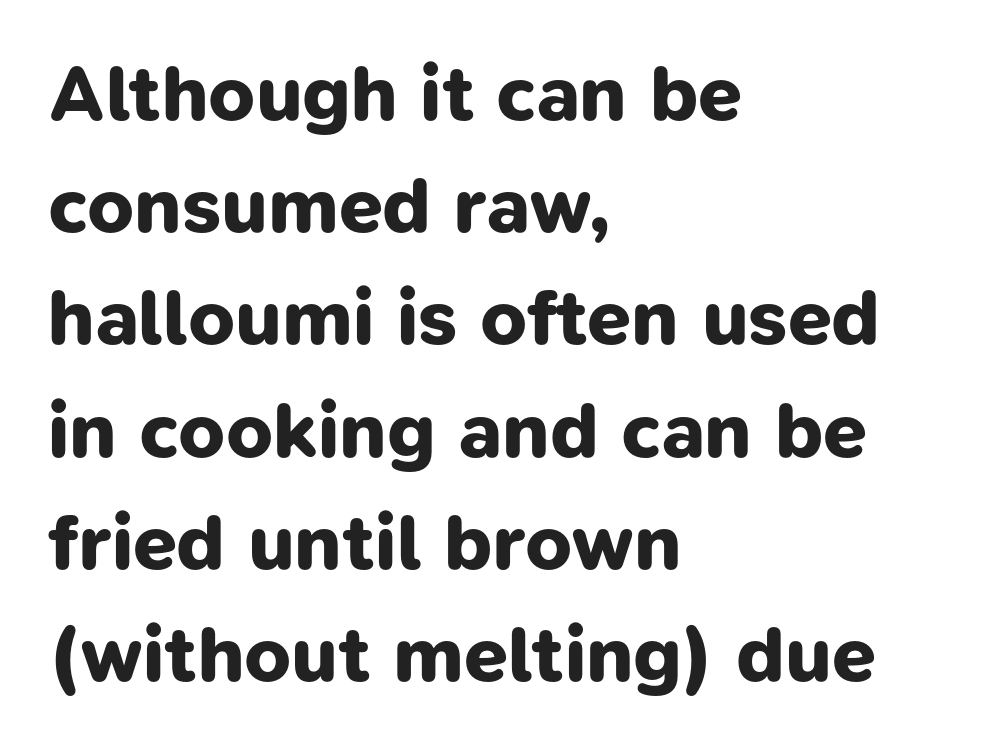
Standard letterfit; no display-style spreading of the glyphs. Leading: standard. The typesetting leans heavy: a genuine bold. Varying glyph widths throughout — classic text-font behaviour. Notice how the passage keeps a crisp vertical edge on the left only.
